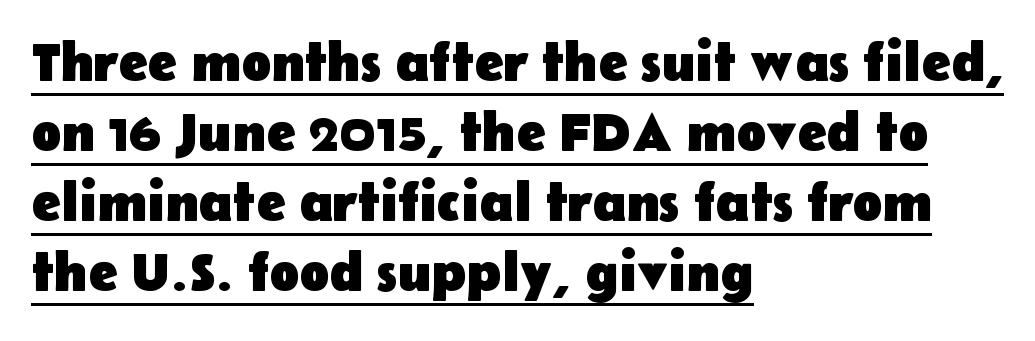
Check where the strokes stop: nothing finishes them off — pure sans. Designer's note — italics off, roman on. The passage shown is emphatically bold. In CSS terms this would be text-align: left. Quick note: interline space is typical. Think of a printed novel: that variable character pitch is what you see here.
